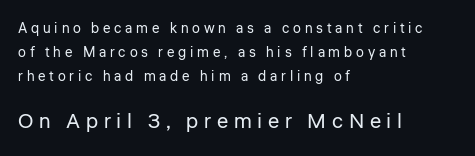
The image shows 21 px text type, upright; set left-aligned, normal line spacing (1.7x), unusually wide letter spacing (+0.27 em), not underlined; the second (bottom) block is 1.5x larger.
